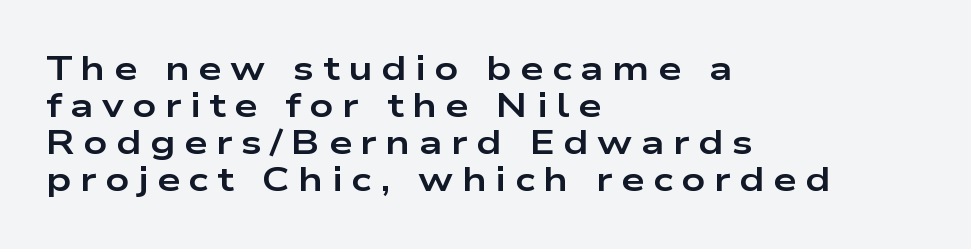
Spacing verdict: proportional, widths tailored to each character. The type is letterspaced generously, with wide tracking. Words float on clear page, feet unadorned. This sample is left-justified, so line endings fall wherever the words run out. Notice how the stems are strictly vertical — no italics here.
